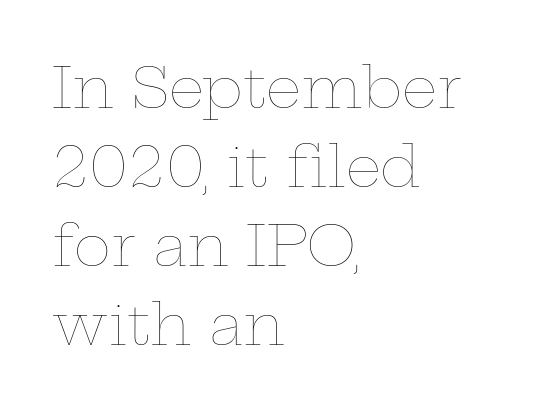
Quick note: interline space is typical. The cut favours lightness, reaching ordinary text weight at its darkest. The words here are not underlined. Characters remain perfectly vertical along every line. The passage shown is typed in a proportional face where columns would drift.
